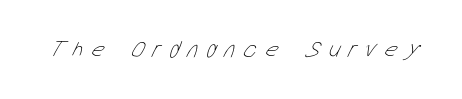
Q: Is the text bold? A: No.
Q: Is the text underlined? A: No.
Q: Is the spacing between letters normal or unusually wide? A: Unusually wide.
